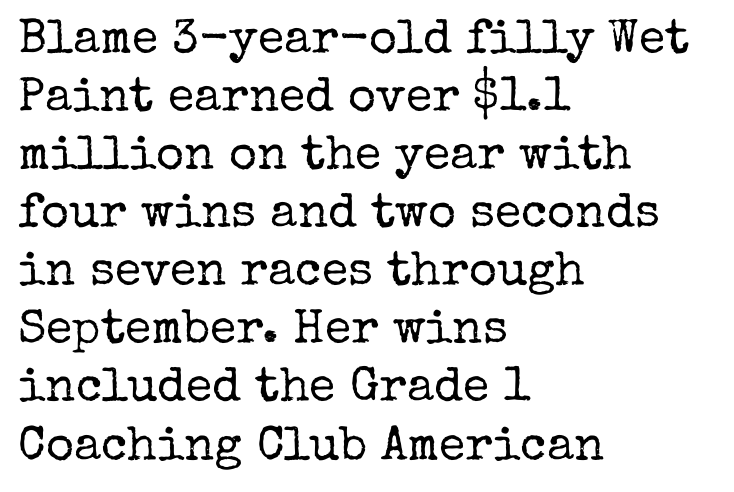
The rendering uses natural spacing where letterforms have individual widths. The paragraph has a hard left edge and a soft right edge. Old-style or modern, the face here clearly has serifs. The lettering holds an erect, upright posture throughout. No word sits above an underline. The typesetting does not lean heavy: it is not bold.
